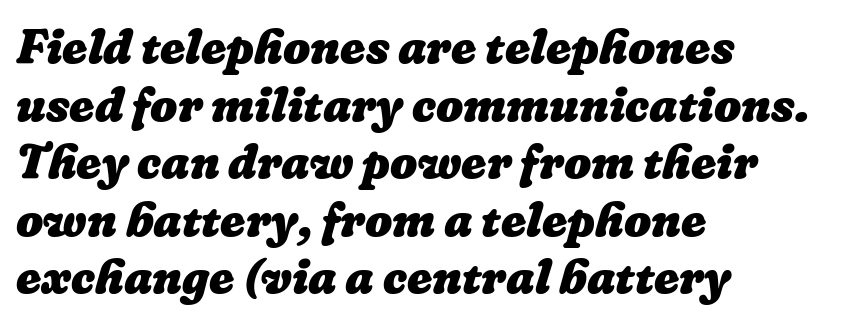
The letters advance in unequal steps, a hallmark of proportional type. Words float on clear page, feet unadorned. The strokes are fattened all the way to bold. Caption: standard tracking, unaltered. This rendering uses left alignment, leaving the right contour irregular.
